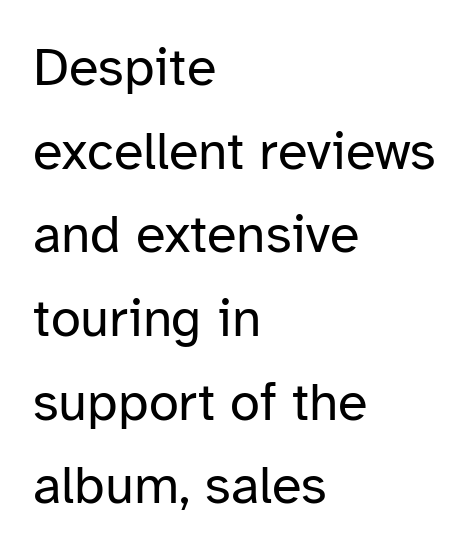
{"serif": "no", "italic": "no", "bold": "no", "weight": "regular", "width": "normal", "stroke_contrast": "low", "x_height": "medium", "monospaced": "no", "underline": "no", "align": "left", "line_spacing": "normal", "line_spacing_ratio": 1.55, "letter_spacing": "normal", "letter_spacing_em": 0.0, "glyph_px": 54}
